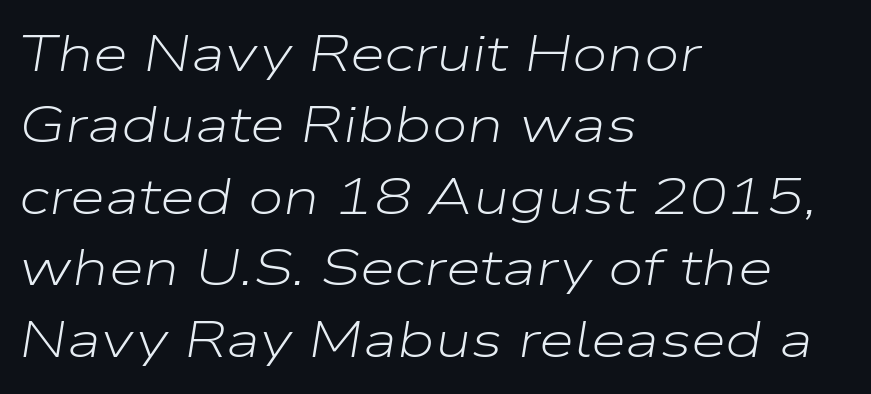
The image shows 51 px light, wide type, italic (leaning right); set left-aligned, normal line spacing (1.4x), normal letter spacing, not underlined; low stroke contrast and a medium x-height.
